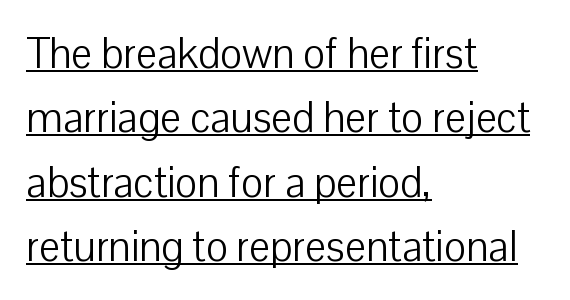
The image shows 42 px light sans-serif type, upright; set left-aligned, normal line spacing (1.53x), normal letter spacing, underlined; low stroke contrast and a medium x-height.
